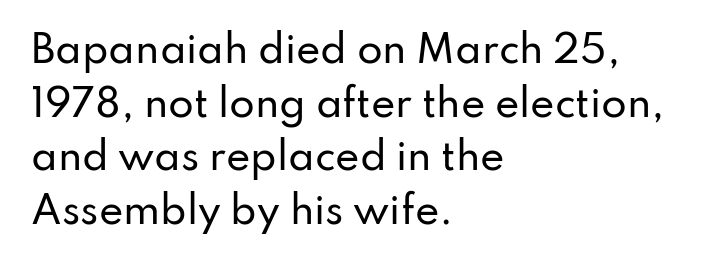
Serifs: no, the terminals of the letterforms are clean. Glance below the letters and you will spot only blank space. Each new line begins a customary step beneath the previous one. These lines are rendered in a variable-pitch font.
